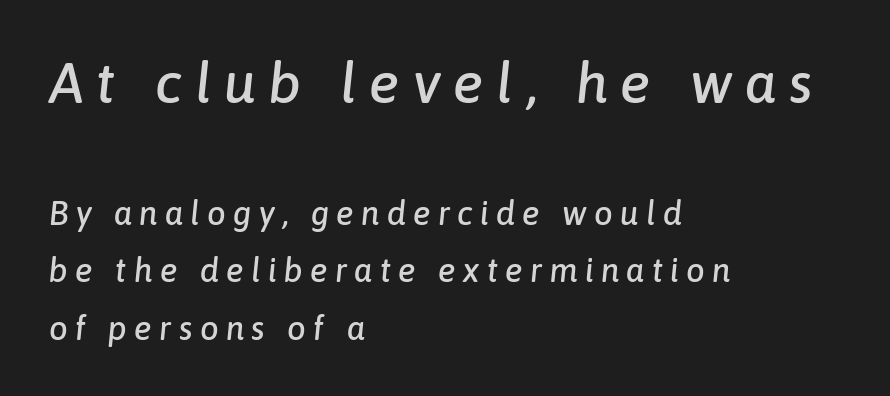
The image shows 57 px text type, italic (leaning right); set left-aligned, line spacing 1.74x, unusually wide letter spacing (+0.22 em), not underlined; the first (top) block is 1.73x larger; low stroke contrast and a medium x-height.
